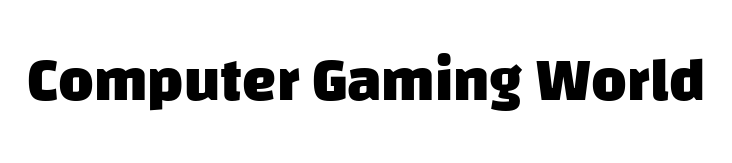
The image shows 61 px heavy sans-serif type; set normal letter spacing, not underlined; low stroke contrast and a large x-height.
